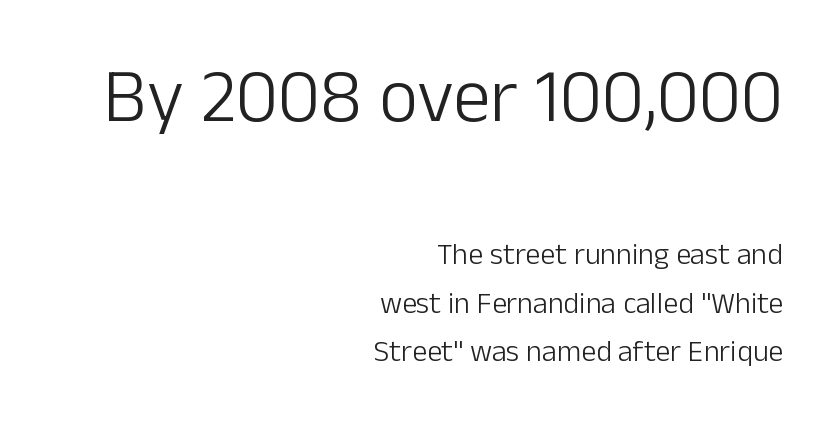
This sample keeps an unexceptional amount of space between lines. Which of the two is more prominent by size? The first, at the top. A typesetter would call this proportional, since set widths differ per character. Here the glyphs are tracked normally, forming tight word shapes. The passage shown is not bold in any degree. Notice how the passage keeps a crisp vertical edge on the right only.
